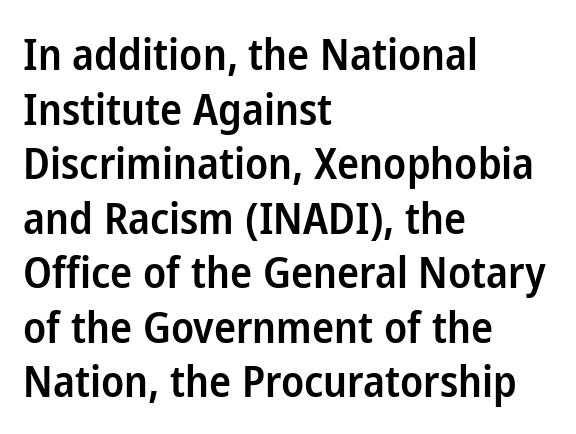
{"serif": "no", "italic": "no", "bold": "semi", "weight": "semibold", "width": "condensed", "stroke_contrast": "low", "x_height": "medium", "monospaced": "no", "underline": "no", "align": "left", "line_spacing_ratio": 1.24, "letter_spacing": "normal", "letter_spacing_em": 0.0, "glyph_px": 44}
